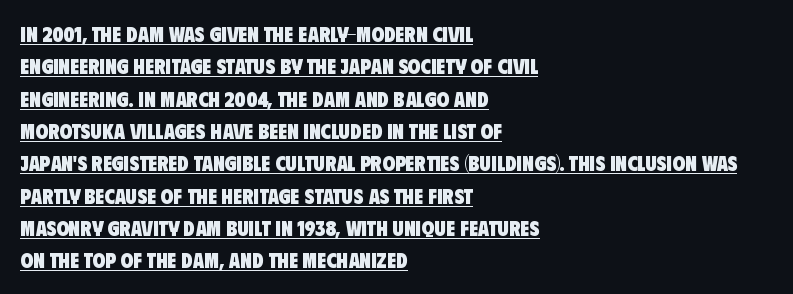
{"bold": "yes", "underline": "yes", "align": "left", "line_spacing": "normal", "line_spacing_ratio": 1.54, "letter_spacing": "normal", "letter_spacing_em": 0.0, "glyph_px": 21}
